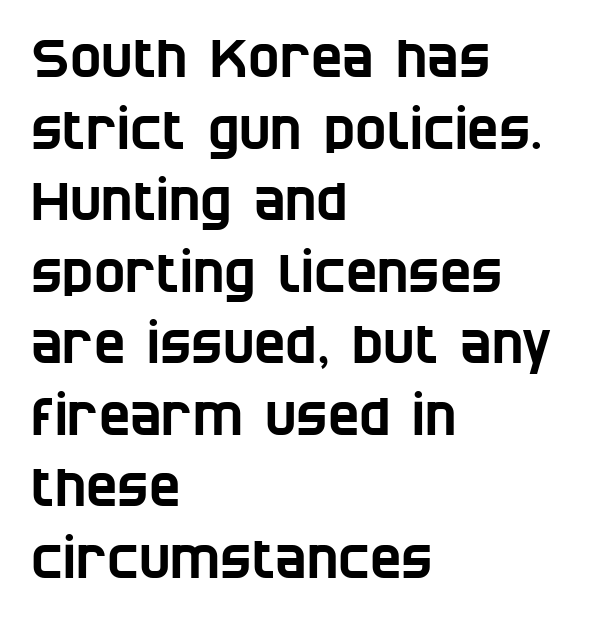
{"serif": "no", "width": "condensed", "stroke_contrast": "low", "x_height": "large", "monospaced": "no", "underline": "no", "align": "left", "line_spacing": "normal", "line_spacing_ratio": 1.35, "letter_spacing": "normal", "letter_spacing_em": 0.0, "glyph_px": 53}
